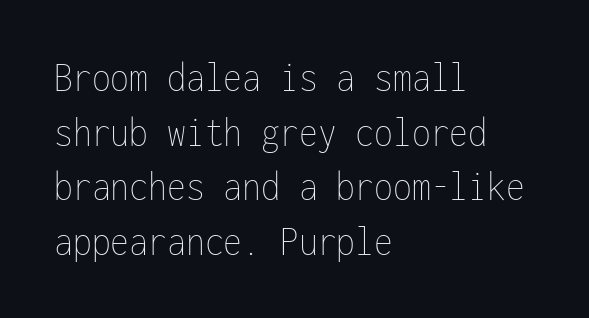
Q: Is the text bold? A: No.
Q: Is the text italic (slanted)? A: No, it is upright.
Q: Is the text underlined? A: No.
Q: How is the paragraph aligned? A: Left-aligned.
Q: Is the spacing between letters normal or unusually wide? A: Normal.
Q: Is the spacing between lines tight, normal or loose? A: Normal.
Q: Width (condensed, normal, or wide)? A: Condensed.
Q: Stroke contrast? A: Low.
Q: x-height? A: Medium.
Q: Monospaced? A: Yes.
